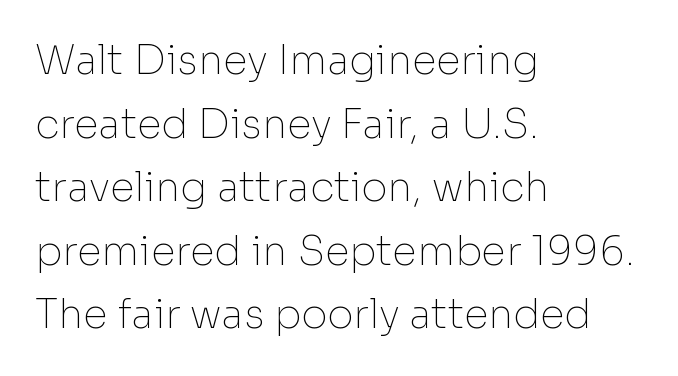
{"serif": "no", "italic": "no", "bold": "no", "weight": "thin", "width": "normal", "stroke_contrast": "low", "x_height": "medium", "monospaced": "no", "underline": "no", "align": "left", "line_spacing": "normal", "line_spacing_ratio": 1.59, "letter_spacing": "normal", "letter_spacing_em": 0.0, "glyph_px": 40}
